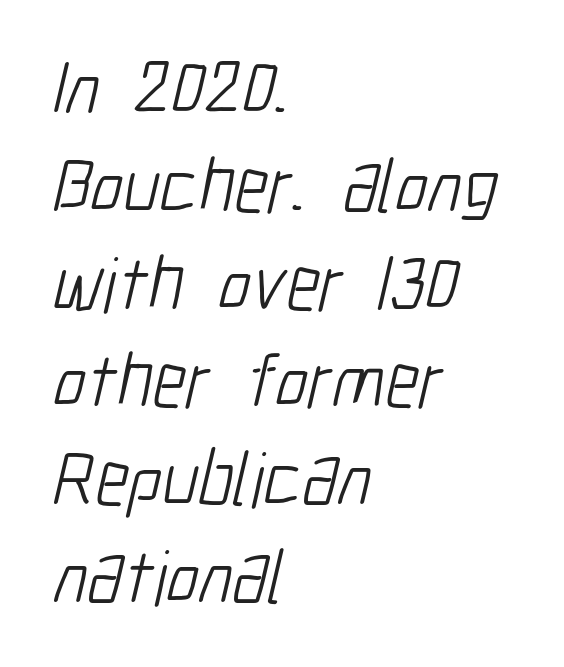
Honestly, the row spacing looks completely unremarkable. Leftover space on each line is placed entirely after the last word. Is this a heavy cut? Hardly; it is regular or lighter. Typographically, this falls in the sans-serif category. The passage shown is not underscored anywhere. No extra tracking has been applied to these lines.
